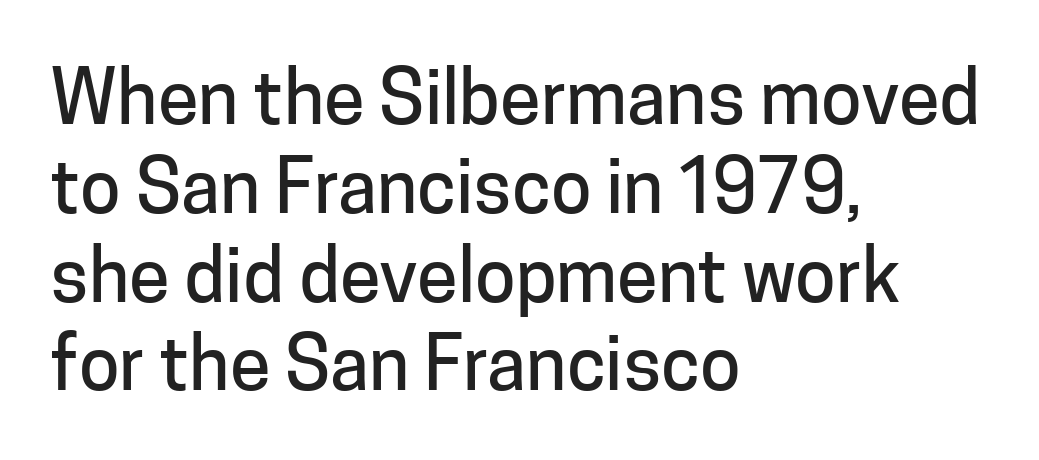
Which margin do the lines hug? The left one — the right edge is uneven. When letters stand straight like this, we call the style roman or upright. The passage shown is typed in a proportional face where columns would drift. Note: no serifs on the glyphs. What stands out about the letter spacing? Nothing — it is the standard amount. Honestly, there is no underline to notice here at all.
